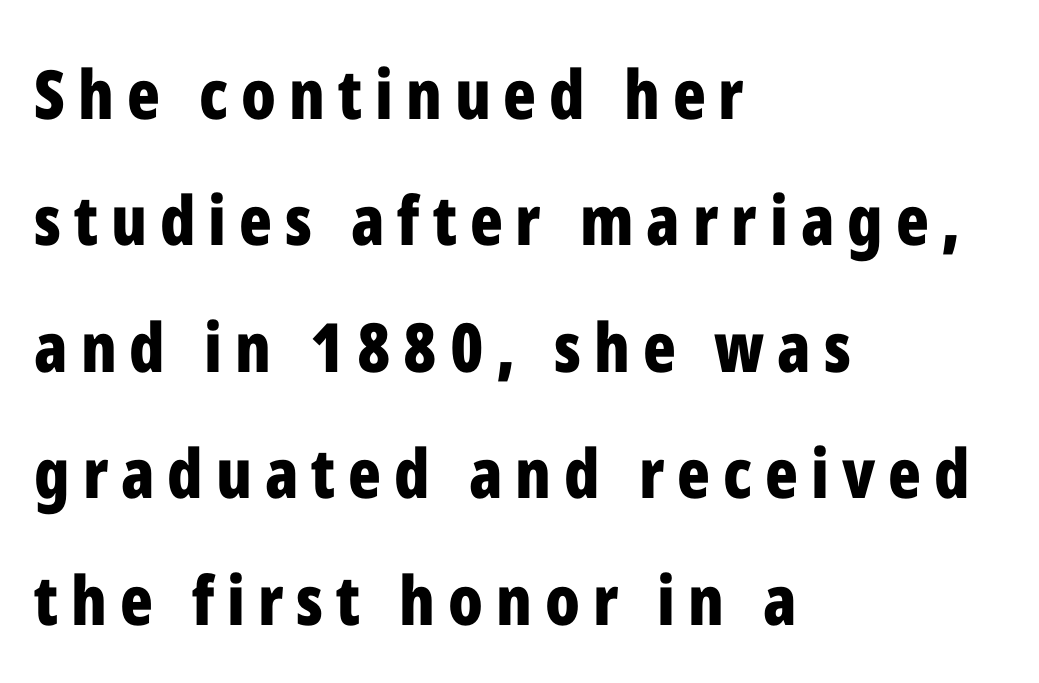
Q: Is the text bold? A: Yes.
Q: Is the text italic (slanted)? A: No, it is upright.
Q: Is the typeface a serif or a sans-serif typeface? A: Sans-serif.
Q: Is the text underlined? A: No.
Q: How is the paragraph aligned? A: Left-aligned.
Q: Width (condensed, normal, or wide)? A: Condensed.
Q: Stroke contrast? A: Low.
Q: x-height? A: Medium.
Q: Monospaced? A: No.
